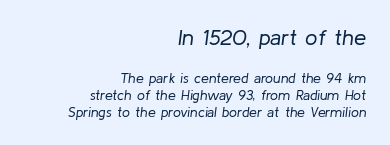
The image shows 22 px text type, italic (leaning right); set right-aligned, line spacing 1.23x, normal letter spacing, not underlined; the first (top) block is 1.57x larger.
